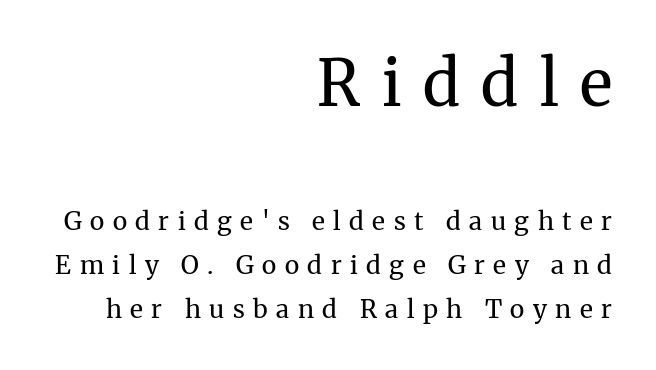
Summary of weight: not heavy and not bold. Here the first block reads like a headline and the second like body copy. Proportional: the letters do not fall into vertical columns. Every character sits straight up, as roman type does.
